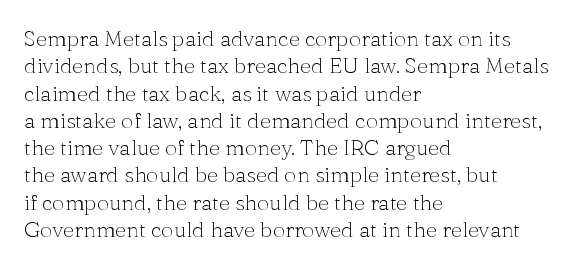
Rendered with straight, roman letterforms. Weight: not bold — regular or lighter. Words appear dense and cohesive because spacing is normal. Horizontal alignment here is leftward, the default for most running prose. A clean baseline with only descenders dipping below it.
